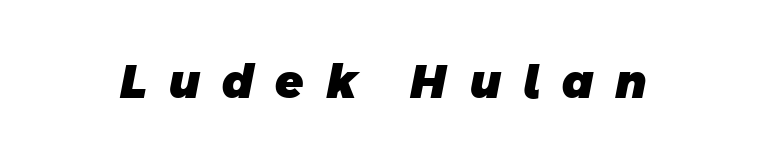
Q: Is the text bold? A: Yes.
Q: Is the typeface a serif or a sans-serif typeface? A: Sans-serif.
Q: Is the text underlined? A: No.
Q: Is the spacing between letters normal or unusually wide? A: Unusually wide.
Q: Width (condensed, normal, or wide)? A: Normal.
Q: Stroke contrast? A: Low.
Q: x-height? A: Large.
Q: Monospaced? A: No.
